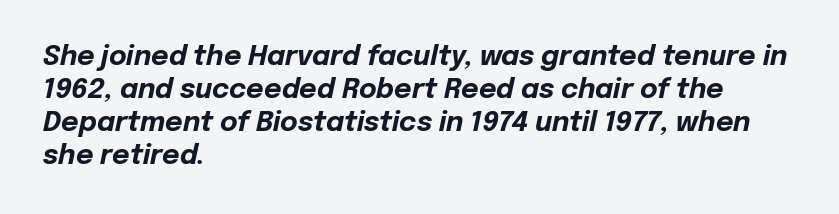
{"italic": "yes", "lean": "right", "slant_degrees": 12, "bold": "yes", "underline": "no", "align": "left", "line_spacing_ratio": 1.22, "letter_spacing": "normal", "letter_spacing_em": 0.0, "glyph_px": 27}
